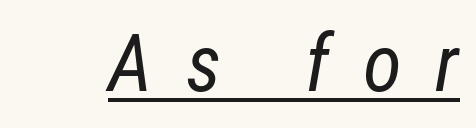
Q: Is the text bold? A: No.
Q: Is the text italic (slanted)? A: Yes, it leans right by about 12 degrees.
Q: Is the text underlined? A: Yes.
Q: Is the spacing between letters normal or unusually wide? A: Unusually wide.
Q: Width (condensed, normal, or wide)? A: Condensed.
Q: Stroke contrast? A: Low.
Q: x-height? A: Medium.
Q: Monospaced? A: No.
